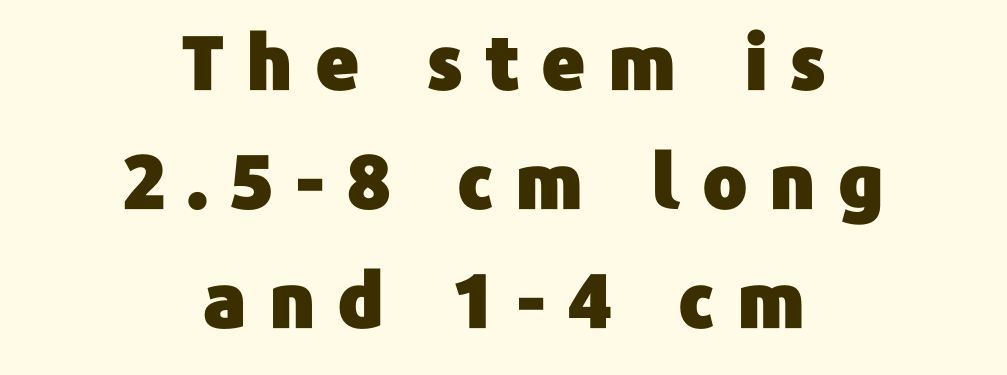
The image shows 75 px sans-serif type, upright; set centered, normal line spacing (1.59x), unusually wide letter spacing (+0.29 em), not underlined; low stroke contrast and a medium x-height.
